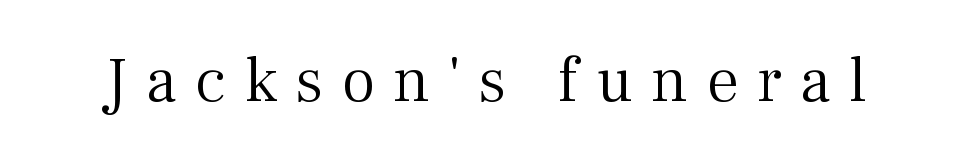
{"serif": "yes", "italic": "no", "bold": "no", "weight": "light", "width": "normal", "stroke_contrast": "medium", "x_height": "medium", "monospaced": "no", "underline": "no", "letter_spacing": "wide", "letter_spacing_em": 0.28, "glyph_px": 65}
